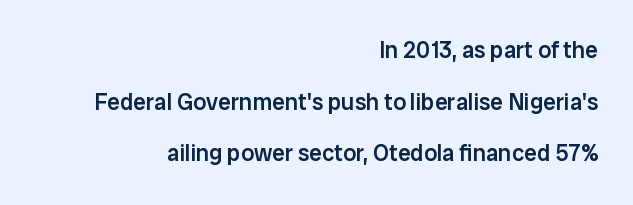
Q: Is the text bold? A: Semi-bold.
Q: Is the text italic (slanted)? A: No, it is upright.
Q: Is the text underlined? A: No.
Q: How is the paragraph aligned? A: Right-aligned.
Q: Is the spacing between letters normal or unusually wide? A: Normal.
Q: Is the spacing between lines tight, normal or loose? A: Loose.
